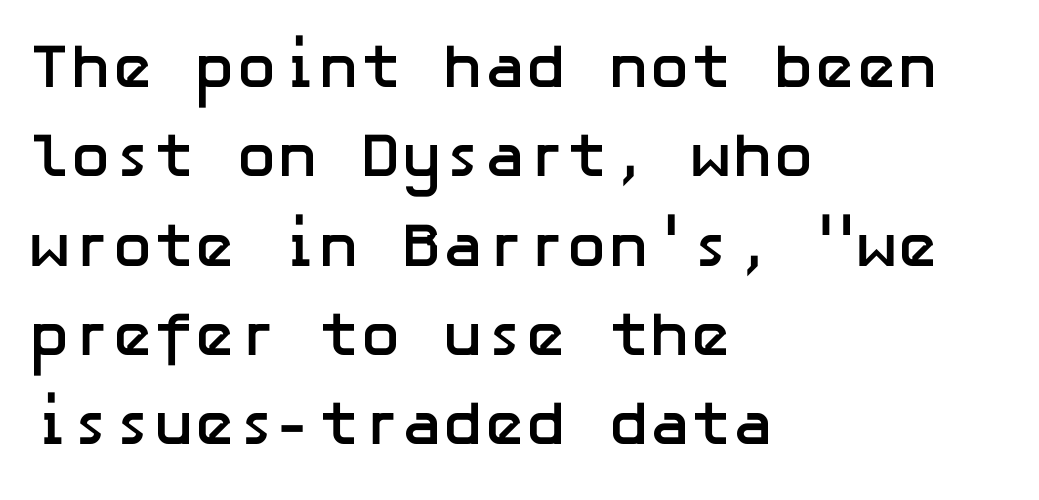
Q: Is the text bold? A: Yes.
Q: Is the text italic (slanted)? A: No, it is upright.
Q: Is the typeface a serif or a sans-serif typeface? A: Sans-serif.
Q: Is the text underlined? A: No.
Q: How is the paragraph aligned? A: Left-aligned.
Q: Is the spacing between letters normal or unusually wide? A: Normal.
Q: Is the spacing between lines tight, normal or loose? A: Normal.
Q: Width (condensed, normal, or wide)? A: Normal.
Q: Stroke contrast? A: Low.
Q: x-height? A: Medium.
